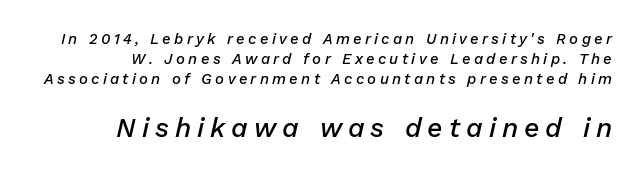
Honestly, there is no underline to notice here at all. The letterforms stand isolated, each surrounded by extra space. The rendering enlarges the type as you move from the upper chunk to the lower. The passage shown leans; its letterforms are oblique.
